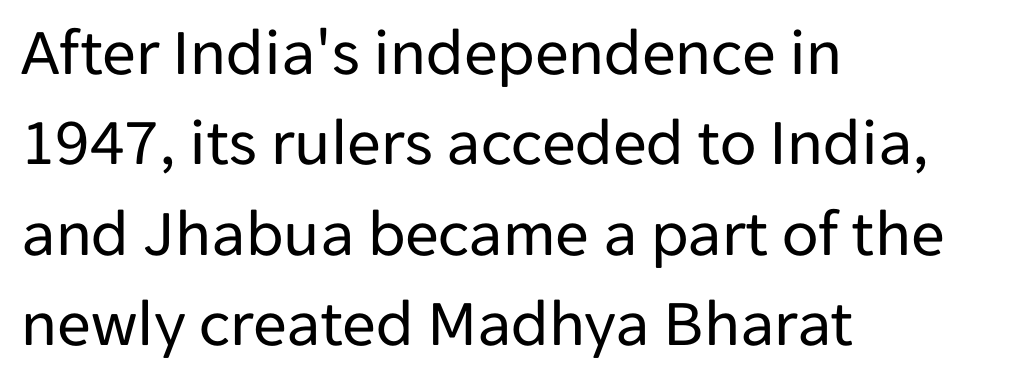
Q: Is the text bold? A: No.
Q: Is the text italic (slanted)? A: No, it is upright.
Q: Is the typeface a serif or a sans-serif typeface? A: Sans-serif.
Q: Is the text underlined? A: No.
Q: How is the paragraph aligned? A: Left-aligned.
Q: Is the spacing between letters normal or unusually wide? A: Normal.
Q: Is the spacing between lines tight, normal or loose? A: Normal.
Q: Width (condensed, normal, or wide)? A: Normal.
Q: Stroke contrast? A: Low.
Q: x-height? A: Medium.
Q: Monospaced? A: No.
